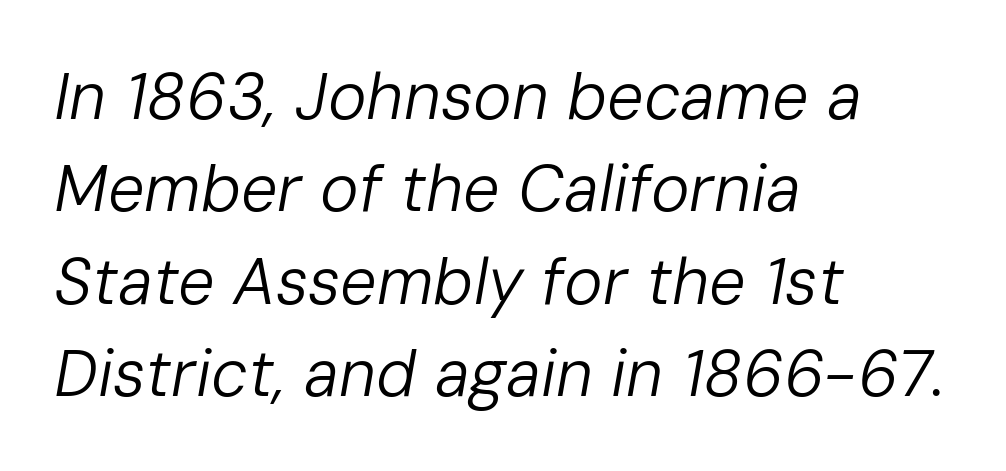
{"italic": "yes", "lean": "right", "slant_degrees": 10, "bold": "no", "weight": "regular", "width": "normal", "stroke_contrast": "low", "x_height": "medium", "monospaced": "no", "underline": "no", "align": "left", "line_spacing": "normal", "line_spacing_ratio": 1.42, "letter_spacing": "normal", "letter_spacing_em": 0.0, "glyph_px": 65}
